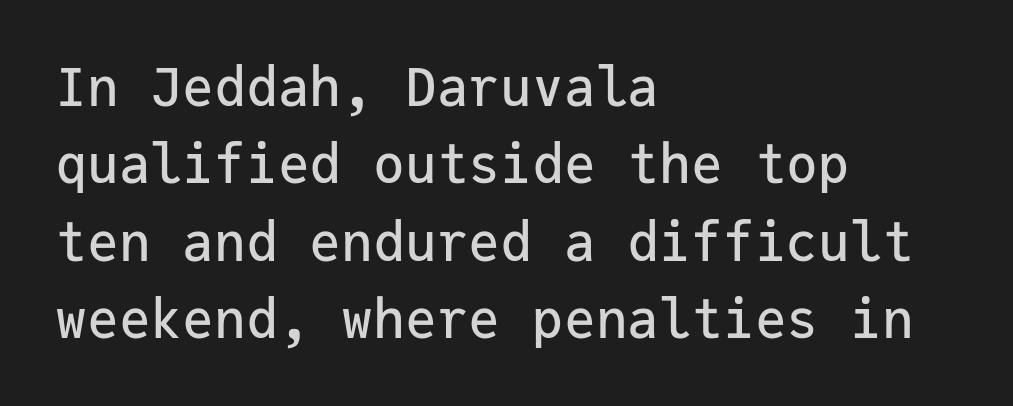
Q: Is the text italic (slanted)? A: No, it is upright.
Q: Is the typeface a serif or a sans-serif typeface? A: Sans-serif.
Q: Is the text underlined? A: No.
Q: How is the paragraph aligned? A: Left-aligned.
Q: Is the spacing between letters normal or unusually wide? A: Normal.
Q: Is the spacing between lines tight, normal or loose? A: Normal.
Q: Width (condensed, normal, or wide)? A: Normal.
Q: Stroke contrast? A: Low.
Q: x-height? A: Medium.
Q: Monospaced? A: Yes.
